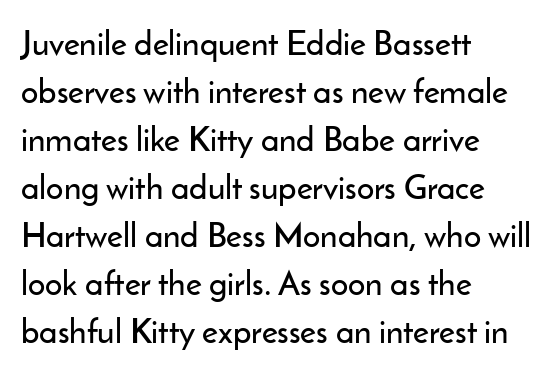
No extra tracking has been applied to these lines. A student would call this left alignment; a typographer would say flush left, rag right. The face used here is proportionally spaced, like ordinary book or web type. Descenders are the only things crossing below the line. Quick note: interline space is typical.
